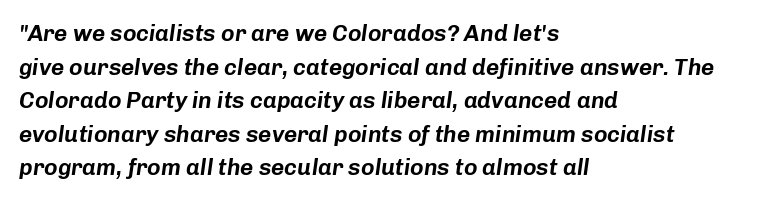
The image shows 23 px text type, italic (leaning right); set left-aligned, normal line spacing (1.46x), normal letter spacing, not underlined.
